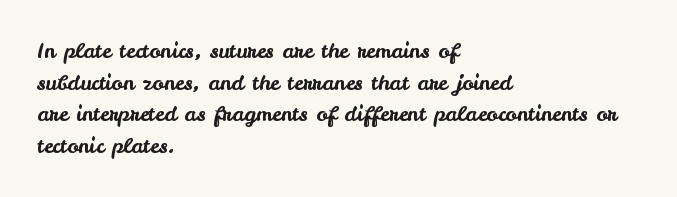
Has an underline been added? It has not. Notice how descenders clear the ascenders below comfortably — that's standard leading. The line texture is even and compact thanks to regular tracking.
